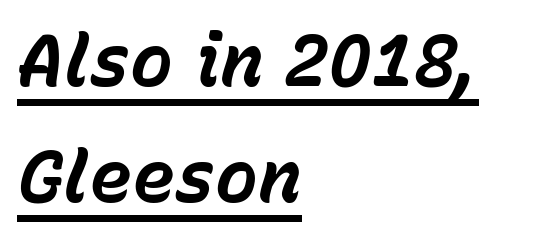
Q: Is the text bold? A: Yes.
Q: Is the text italic (slanted)? A: Yes, it leans right by about 15 degrees.
Q: Is the text underlined? A: Yes.
Q: How is the paragraph aligned? A: Left-aligned.
Q: Is the spacing between letters normal or unusually wide? A: Normal.
Q: Is the spacing between lines tight, normal or loose? A: Normal.
Q: Width (condensed, normal, or wide)? A: Normal.
Q: Stroke contrast? A: Low.
Q: x-height? A: Medium.
Q: Monospaced? A: No.
